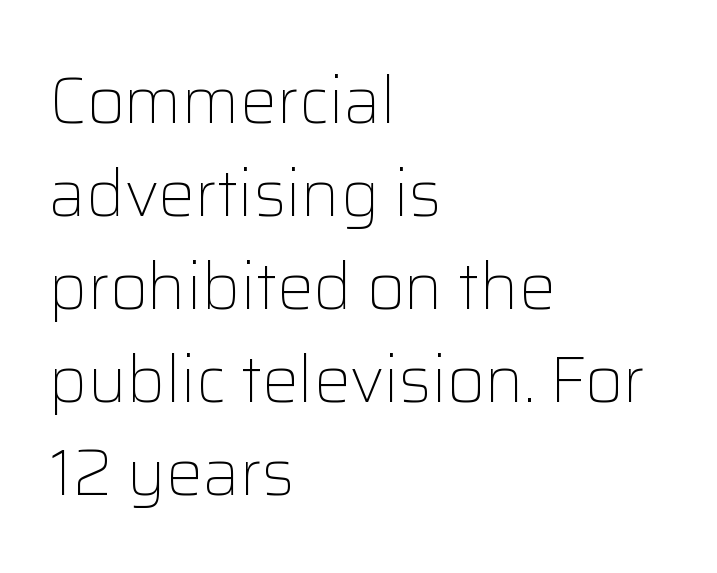
{"serif": "no", "italic": "no", "bold": "no", "weight": "light", "width": "normal", "stroke_contrast": "low", "x_height": "medium", "monospaced": "no", "underline": "no", "align": "left", "line_spacing": "normal", "line_spacing_ratio": 1.43, "letter_spacing": "normal", "letter_spacing_em": 0.0, "glyph_px": 65}
